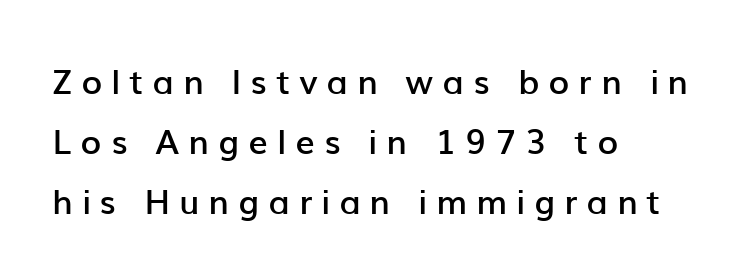
Q: Is the text bold? A: Semi-bold.
Q: Is the text italic (slanted)? A: No, it is upright.
Q: Is the typeface a serif or a sans-serif typeface? A: Sans-serif.
Q: Is the text underlined? A: No.
Q: How is the paragraph aligned? A: Left-aligned.
Q: Is the spacing between letters normal or unusually wide? A: Unusually wide.
Q: Width (condensed, normal, or wide)? A: Normal.
Q: Stroke contrast? A: Low.
Q: x-height? A: Medium.
Q: Monospaced? A: No.
